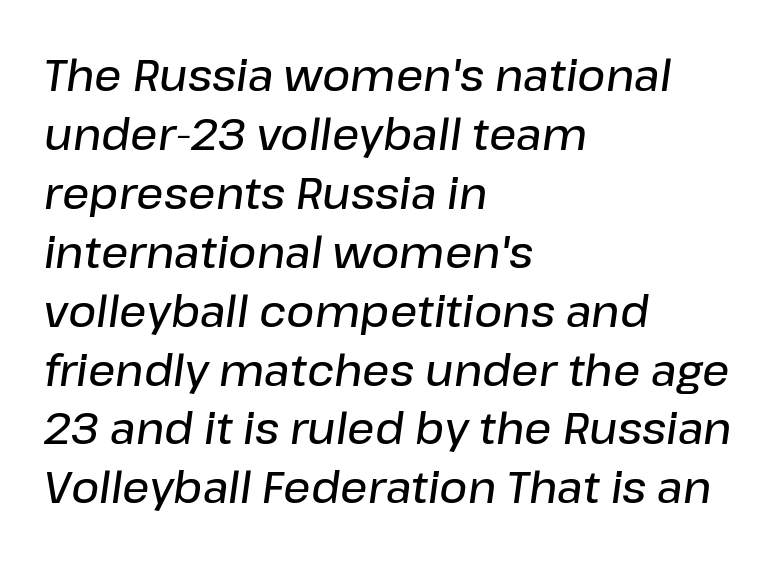
Q: Is the text bold? A: Semi-bold.
Q: Is the text italic (slanted)? A: Yes, it leans right by about 8 degrees.
Q: Is the text underlined? A: No.
Q: How is the paragraph aligned? A: Left-aligned.
Q: Is the spacing between letters normal or unusually wide? A: Normal.
Q: Is the spacing between lines tight, normal or loose? A: Normal.
Q: Width (condensed, normal, or wide)? A: Normal.
Q: Stroke contrast? A: Low.
Q: x-height? A: Medium.
Q: Monospaced? A: No.
